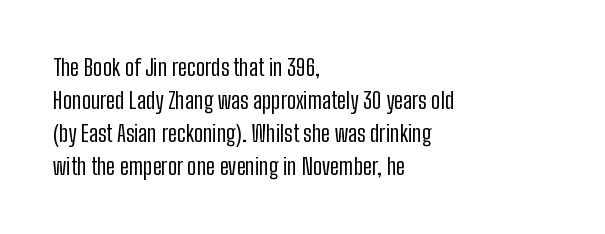
Q: Is the text bold? A: No.
Q: Is the text italic (slanted)? A: No, it is upright.
Q: Is the text underlined? A: No.
Q: How is the paragraph aligned? A: Left-aligned.
Q: Is the spacing between letters normal or unusually wide? A: Normal.
Q: Is the spacing between lines tight, normal or loose? A: Normal.
